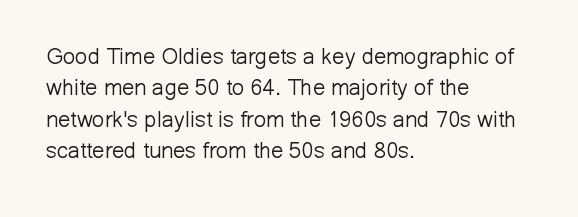
The image shows 22 px text type, upright; set left-aligned, normal line spacing (1.43x), normal letter spacing, not underlined.
